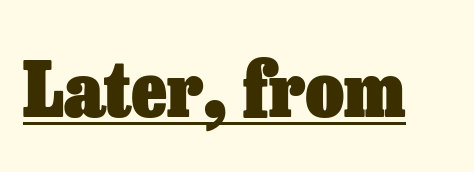
Q: Is the text bold? A: Yes.
Q: Is the text italic (slanted)? A: No, it is upright.
Q: Is the text underlined? A: Yes.
Q: Is the spacing between letters normal or unusually wide? A: Normal.
Q: Width (condensed, normal, or wide)? A: Normal.
Q: Stroke contrast? A: Low.
Q: x-height? A: Medium.
Q: Monospaced? A: No.
